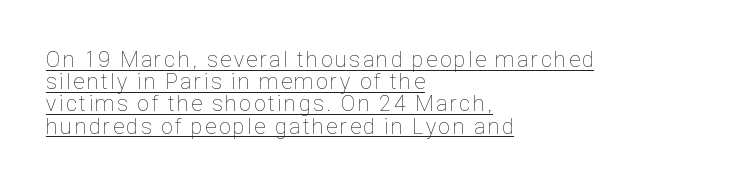
Reading down the block, your eye returns to a fixed left position each line. If you drew a line through each stem, it would be perfectly vertical. Vertical stems look standard width or narrower in stroke. This sample carries an underscore along the baseline area. Is there much room between lines? No — they nearly touch.
